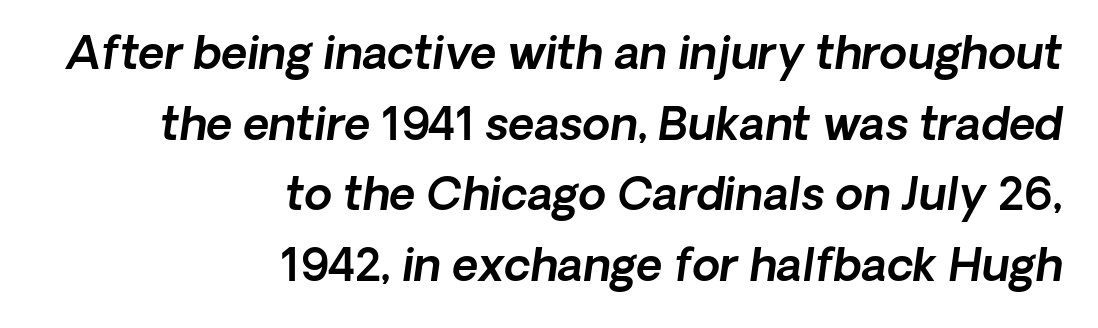
The foot of each line stays bare and open. In terms of leading, this rendering sits right in the middle. Varying glyph widths throughout — classic text-font behaviour. Horizontally, the lines are justified to the trailing edge only. Examine the stroke ends and you'll find no serifs.
